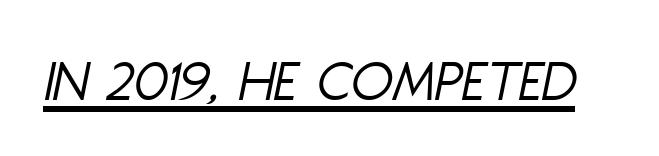
{"italic": "yes", "lean": "right", "slant_degrees": 11, "bold": "no", "weight": "light", "width": "condensed", "stroke_contrast": "low", "x_height": "large", "monospaced": "no", "underline": "yes", "letter_spacing": "normal", "letter_spacing_em": 0.0, "glyph_px": 61}
